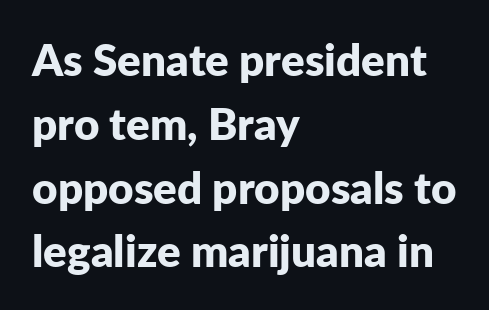
{"serif": "no", "italic": "no", "bold": "yes", "weight": "bold", "width": "normal", "stroke_contrast": "low", "x_height": "medium", "monospaced": "no", "underline": "no", "align": "left", "line_spacing": "normal", "line_spacing_ratio": 1.45, "letter_spacing": "normal", "letter_spacing_em": 0.0, "glyph_px": 44}
